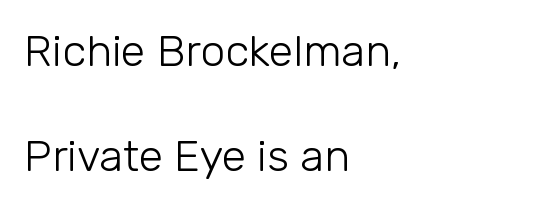
Q: Is the text bold? A: No.
Q: Is the text italic (slanted)? A: No, it is upright.
Q: Is the typeface a serif or a sans-serif typeface? A: Sans-serif.
Q: Is the text underlined? A: No.
Q: How is the paragraph aligned? A: Left-aligned.
Q: Is the spacing between letters normal or unusually wide? A: Normal.
Q: Is the spacing between lines tight, normal or loose? A: Loose.
Q: Width (condensed, normal, or wide)? A: Normal.
Q: Stroke contrast? A: Low.
Q: x-height? A: Medium.
Q: Monospaced? A: No.
